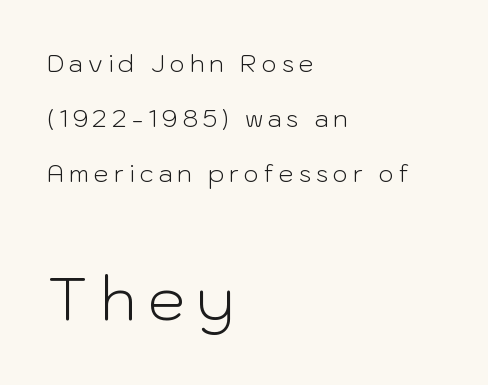
{"serif": "no", "italic": "no", "bold": "no", "weight": "light", "width": "normal", "stroke_contrast": "low", "x_height": "medium", "monospaced": "no", "underline": "no", "align": "left", "line_spacing": "loose", "line_spacing_ratio": 2.29, "letter_spacing": "wide", "letter_spacing_em": 0.2, "larger_block": "second", "size_ratio": 2.46, "glyph_px": 59}
